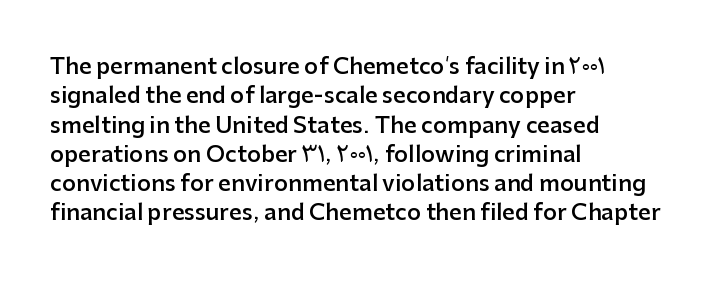
{"italic": "no", "bold": "semi", "underline": "no", "align": "left", "line_spacing": "normal", "line_spacing_ratio": 1.33, "letter_spacing": "normal", "letter_spacing_em": 0.0, "glyph_px": 22}
